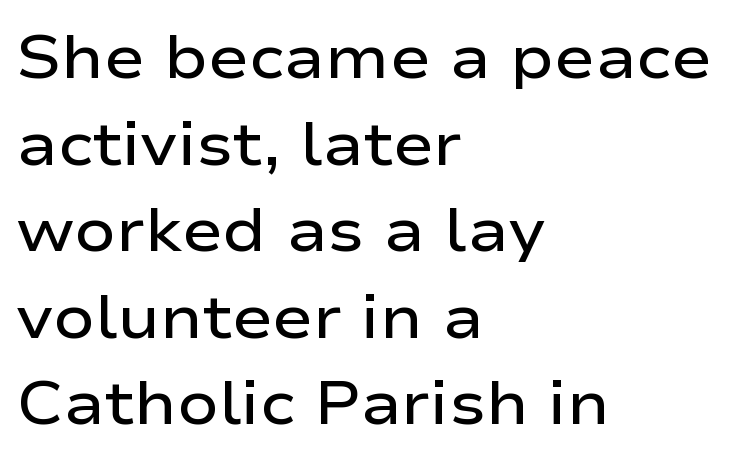
This sample has the flowing, uneven cadence of proportional lettering. Vertical spacing — default. Words appear dense and cohesive because spacing is normal. Line beginnings align vertically; line endings do not.
